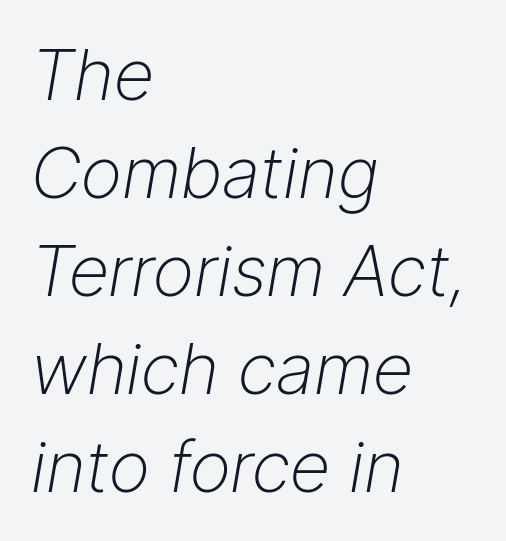
The image shows 71 px light type, italic (leaning right); set left-aligned, normal line spacing (1.38x), normal letter spacing, not underlined; low stroke contrast and a medium x-height.
